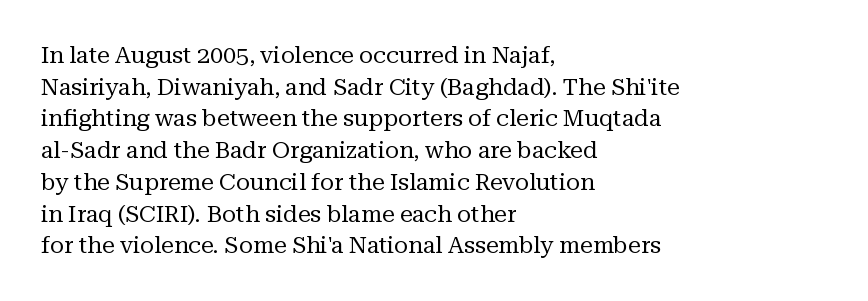
Q: Is the text bold? A: No.
Q: Is the text italic (slanted)? A: No, it is upright.
Q: Is the text underlined? A: No.
Q: How is the paragraph aligned? A: Left-aligned.
Q: Is the spacing between letters normal or unusually wide? A: Normal.
Q: Is the spacing between lines tight, normal or loose? A: Normal.
